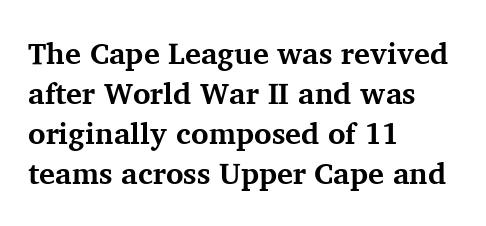
Q: Is the text bold? A: Yes.
Q: Is the text italic (slanted)? A: No, it is upright.
Q: Is the typeface a serif or a sans-serif typeface? A: Serif.
Q: Is the text underlined? A: No.
Q: How is the paragraph aligned? A: Left-aligned.
Q: Is the spacing between letters normal or unusually wide? A: Normal.
Q: Is the spacing between lines tight, normal or loose? A: Normal.
Q: Width (condensed, normal, or wide)? A: Normal.
Q: Stroke contrast? A: Medium.
Q: x-height? A: Medium.
Q: Monospaced? A: No.
